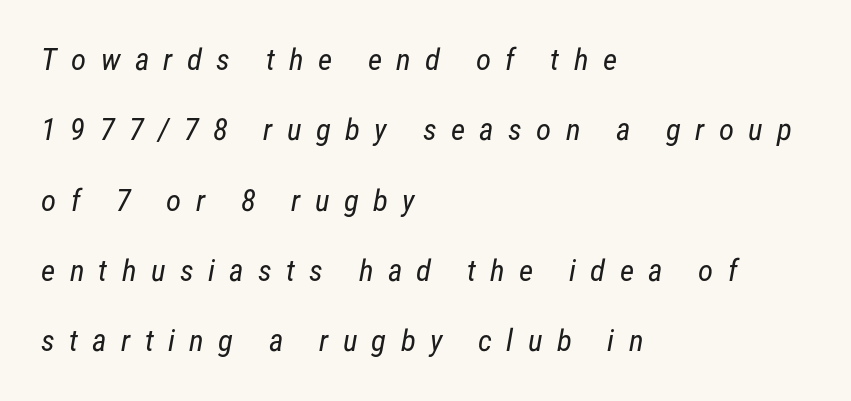
{"serif": "no", "bold": "no", "weight": "regular", "width": "condensed", "stroke_contrast": "low", "x_height": "medium", "monospaced": "no", "underline": "no", "align": "left", "line_spacing": "loose", "line_spacing_ratio": 2.27, "letter_spacing": "wide", "letter_spacing_em": 0.46, "glyph_px": 31}
